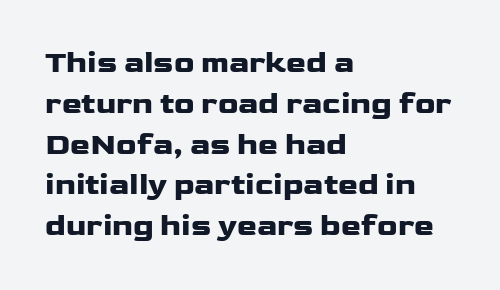
Q: Is the text bold? A: Yes.
Q: Is the text italic (slanted)? A: No, it is upright.
Q: Is the typeface a serif or a sans-serif typeface? A: Sans-serif.
Q: Is the text underlined? A: No.
Q: How is the paragraph aligned? A: Left-aligned.
Q: Is the spacing between letters normal or unusually wide? A: Normal.
Q: Is the spacing between lines tight, normal or loose? A: Normal.
Q: Width (condensed, normal, or wide)? A: Wide.
Q: Stroke contrast? A: Low.
Q: x-height? A: Medium.
Q: Monospaced? A: No.
